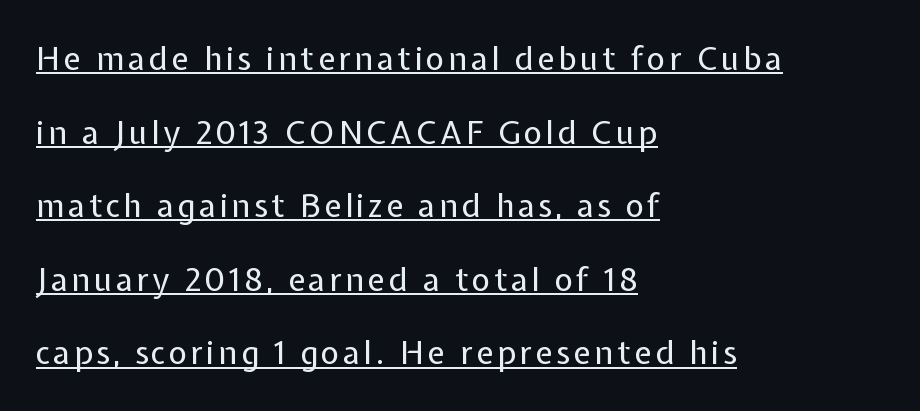
{"serif": "no", "italic": "no", "bold": "no", "weight": "regular", "width": "normal", "stroke_contrast": "low", "x_height": "medium", "monospaced": "no", "underline": "yes", "align": "left", "line_spacing": "loose", "line_spacing_ratio": 2.3, "glyph_px": 32}
